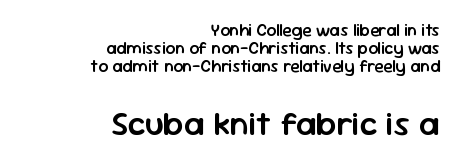
Q: Is the text bold? A: Semi-bold.
Q: Is the text italic (slanted)? A: No, it is upright.
Q: Is the typeface a serif or a sans-serif typeface? A: Sans-serif.
Q: Is the text underlined? A: No.
Q: How is the paragraph aligned? A: Right-aligned.
Q: Is the spacing between letters normal or unusually wide? A: Normal.
Q: Is the spacing between lines tight, normal or loose? A: Tight.
Q: Which block of text is set in a larger size, the first (top) or the second (bottom)? A: The second (bottom) one.
Q: Width (condensed, normal, or wide)? A: Normal.
Q: Stroke contrast? A: Low.
Q: x-height? A: Medium.
Q: Monospaced? A: No.
